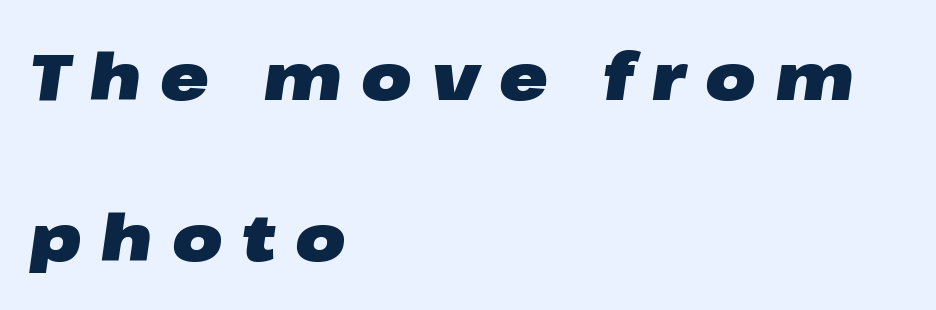
Q: Is the text bold? A: Yes.
Q: Is the text italic (slanted)? A: Yes, it leans right by about 8 degrees.
Q: Is the text underlined? A: No.
Q: How is the paragraph aligned? A: Left-aligned.
Q: Is the spacing between letters normal or unusually wide? A: Unusually wide.
Q: Is the spacing between lines tight, normal or loose? A: Loose.
Q: Width (condensed, normal, or wide)? A: Wide.
Q: Stroke contrast? A: Low.
Q: x-height? A: Medium.
Q: Monospaced? A: No.
